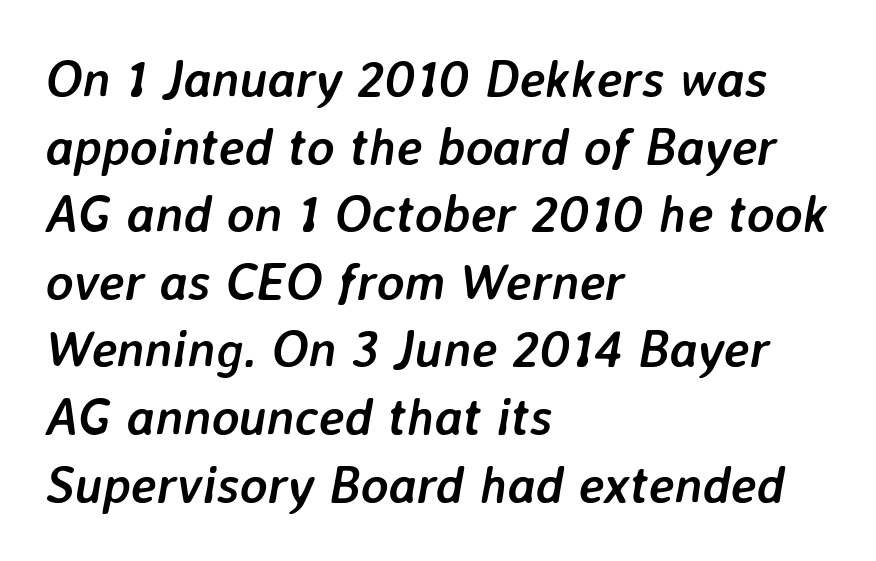
The image shows 52 px semibold type, italic (leaning right); set left-aligned, normal line spacing (1.3x), normal letter spacing, not underlined; low stroke contrast and a medium x-height.
